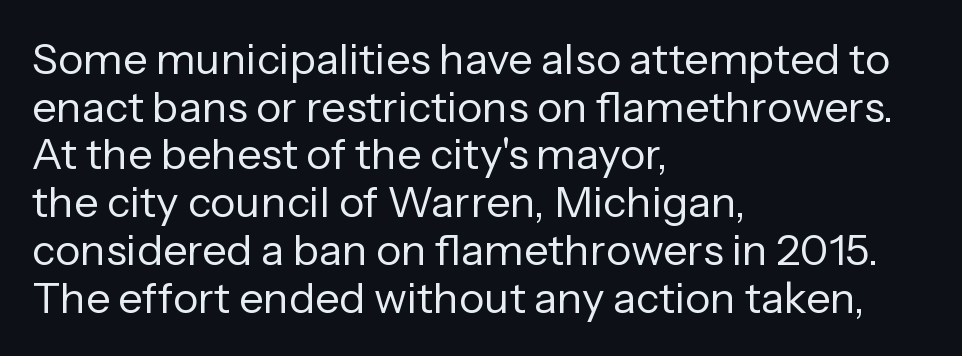
Weight: not bold — regular or lighter. The axis of the letterforms is exactly vertical. The area under the type is left untouched. Whoever set this chose condensed vertical rhythm over breathing room.
